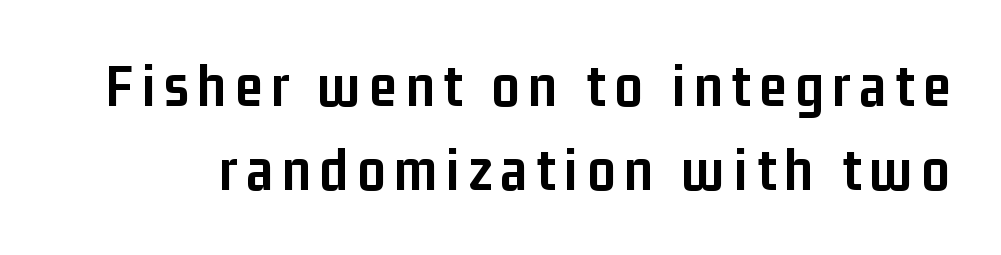
The image shows 62 px semibold, condensed sans-serif type, upright; set normal line spacing (1.36x), not underlined; low stroke contrast and a medium x-height.
